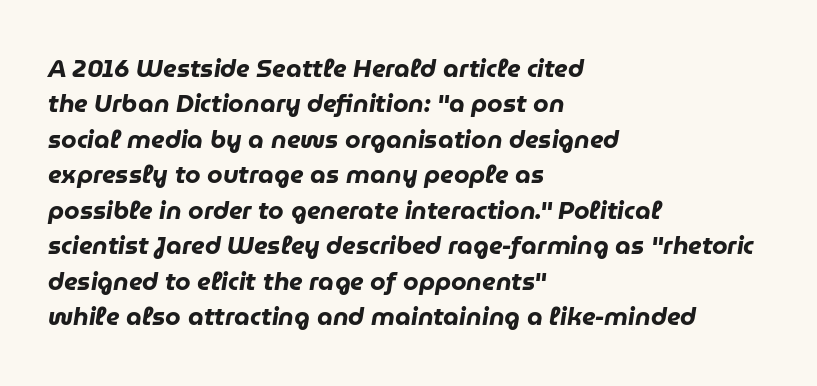
Q: Is the text bold? A: Yes.
Q: Is the text italic (slanted)? A: Yes, it leans right by about 9 degrees.
Q: Is the text underlined? A: No.
Q: How is the paragraph aligned? A: Left-aligned.
Q: Is the spacing between letters normal or unusually wide? A: Normal.
Q: Is the spacing between lines tight, normal or loose? A: Normal.
